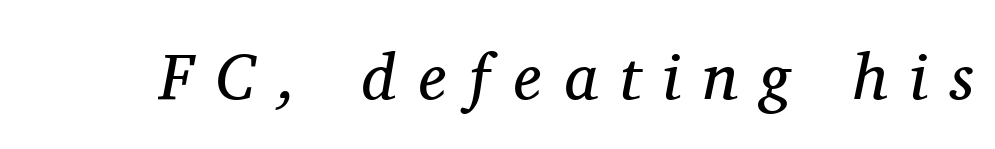
Honestly, there is no underline to notice here at all. Italic: yes, the glyphs are oblique. Vertical stems look standard width or narrower in stroke. Tracking value appears strongly positive — letters spread wide. Each letter keeps its own natural width here, so spacing adapts to shape.
